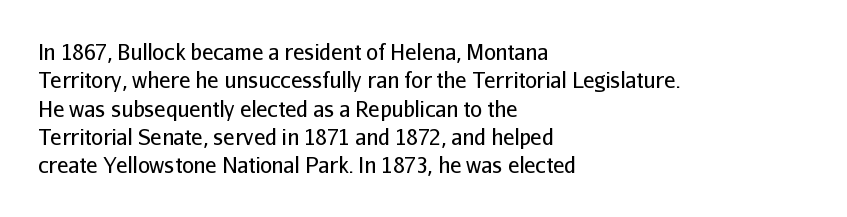
Evenly set lines give the paragraph a standard silhouette. Students, note that the glyphs here touch the page at normal intervals. In terms of posture, this sample is upright. Typeset ragged right — the left edge is the straight one.
